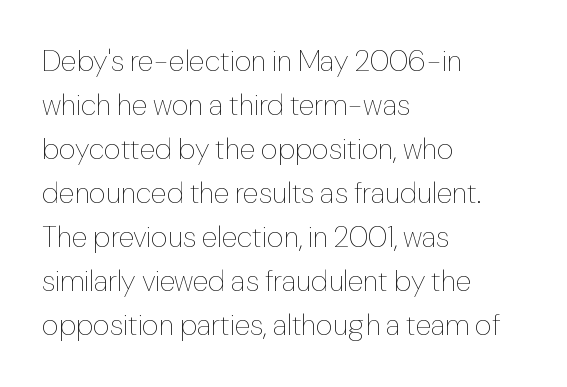
Q: Is the text bold? A: No.
Q: Is the text italic (slanted)? A: No, it is upright.
Q: Is the text underlined? A: No.
Q: How is the paragraph aligned? A: Left-aligned.
Q: Is the spacing between letters normal or unusually wide? A: Normal.
Q: Is the spacing between lines tight, normal or loose? A: Normal.
Q: Width (condensed, normal, or wide)? A: Normal.
Q: Stroke contrast? A: Low.
Q: x-height? A: Medium.
Q: Monospaced? A: No.
